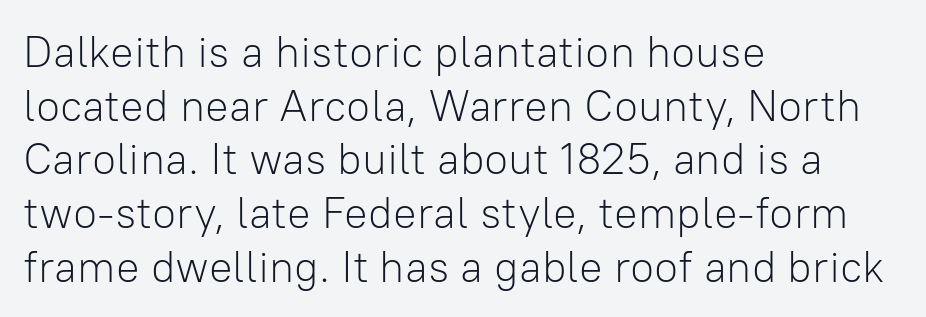
Q: Is the text bold? A: No.
Q: Is the text italic (slanted)? A: No, it is upright.
Q: Is the typeface a serif or a sans-serif typeface? A: Sans-serif.
Q: Is the text underlined? A: No.
Q: How is the paragraph aligned? A: Left-aligned.
Q: Is the spacing between letters normal or unusually wide? A: Normal.
Q: Width (condensed, normal, or wide)? A: Normal.
Q: Stroke contrast? A: Low.
Q: x-height? A: Medium.
Q: Monospaced? A: No.
